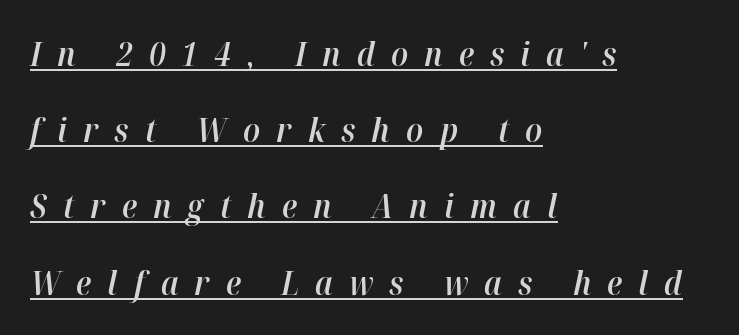
Inter-character spacing is expanded well beyond the font's built-in metrics. You can tell it's italic because the verticals aren't actually vertical. Each letter keeps its own natural width here, so spacing adapts to shape. This sample is left-justified, so line endings fall wherever the words run out.
